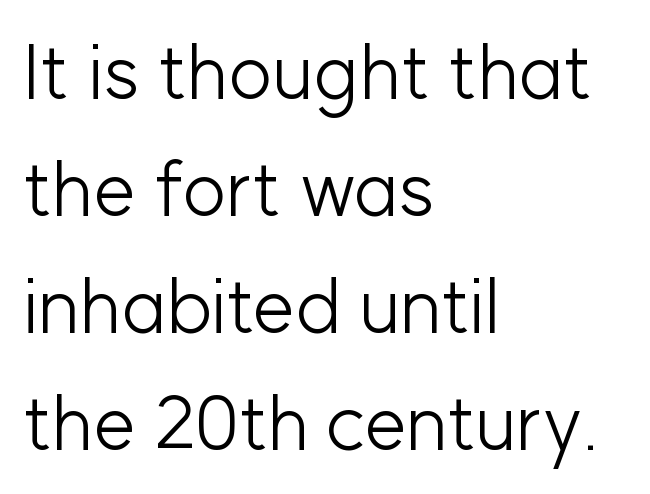
The image shows 76 px light sans-serif type, upright; set left-aligned, normal line spacing (1.54x), normal letter spacing, not underlined; low stroke contrast and a medium x-height.
